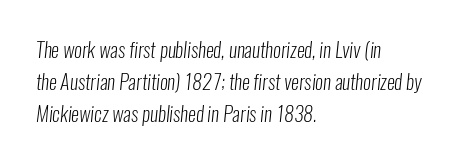
Q: Is the text bold? A: No.
Q: Is the text underlined? A: No.
Q: How is the paragraph aligned? A: Left-aligned.
Q: Is the spacing between letters normal or unusually wide? A: Normal.
Q: Is the spacing between lines tight, normal or loose? A: Normal.
